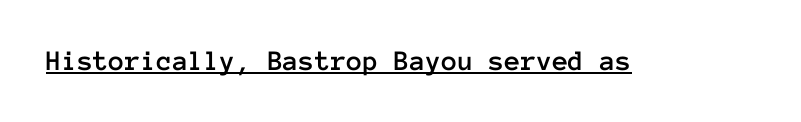
{"italic": "no", "width": "normal", "stroke_contrast": "low", "x_height": "medium", "monospaced": "yes", "underline": "yes", "letter_spacing": "normal", "letter_spacing_em": 0.0, "glyph_px": 29}
